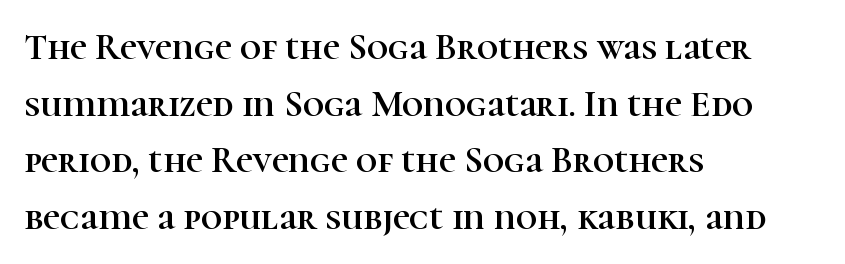
Q: Is the text italic (slanted)? A: No, it is upright.
Q: Is the typeface a serif or a sans-serif typeface? A: Serif.
Q: Is the text underlined? A: No.
Q: How is the paragraph aligned? A: Left-aligned.
Q: Is the spacing between letters normal or unusually wide? A: Normal.
Q: Is the spacing between lines tight, normal or loose? A: Normal.
Q: Width (condensed, normal, or wide)? A: Normal.
Q: Stroke contrast? A: High.
Q: x-height? A: Medium.
Q: Monospaced? A: No.
